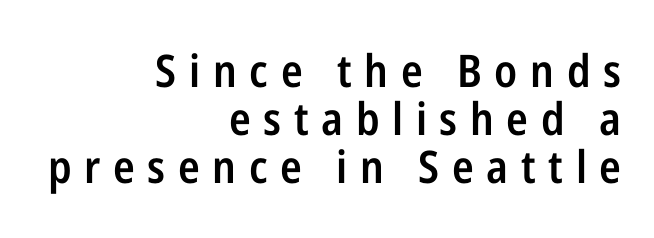
Q: Is the text bold? A: Semi-bold.
Q: Is the text italic (slanted)? A: No, it is upright.
Q: Is the typeface a serif or a sans-serif typeface? A: Sans-serif.
Q: Is the text underlined? A: No.
Q: How is the paragraph aligned? A: Right-aligned.
Q: Is the spacing between letters normal or unusually wide? A: Unusually wide.
Q: Is the spacing between lines tight, normal or loose? A: Tight.
Q: Width (condensed, normal, or wide)? A: Condensed.
Q: Stroke contrast? A: Low.
Q: x-height? A: Medium.
Q: Monospaced? A: No.
